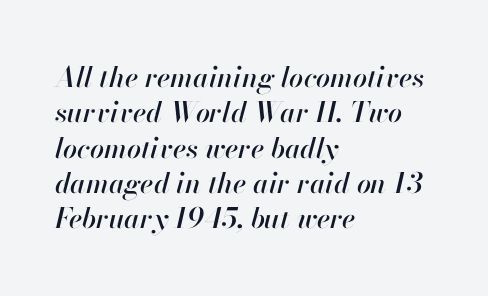
Quick note: underline off. Spacing verdict: proportional, widths tailored to each character. A typesetter would call this zero additional tracking. The designer left line spacing at the default. The rendering anchors every line to the left-hand side. This is oblique type, the kind used for emphasis or titles.
